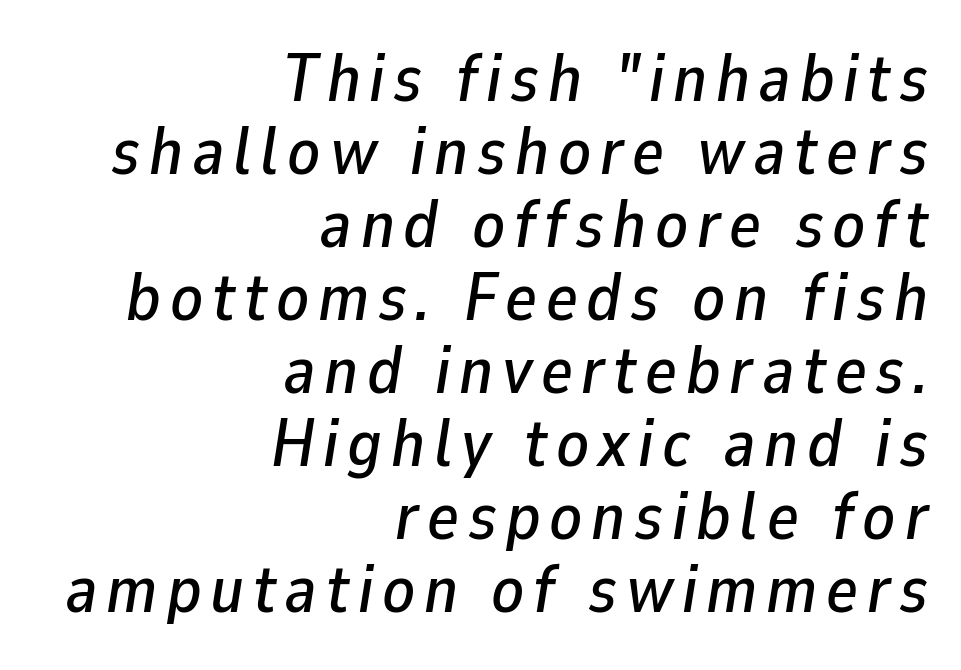
{"italic": "yes", "lean": "right", "slant_degrees": 9, "width": "normal", "stroke_contrast": "low", "x_height": "medium", "monospaced": "no", "underline": "no", "align": "right", "line_spacing": "tight", "line_spacing_ratio": 1.09, "glyph_px": 67}
